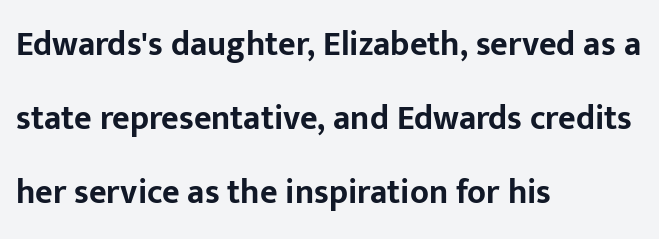
The image shows 34 px bold sans-serif type, upright; set left-aligned, loose line spacing (2.18x), normal letter spacing, not underlined; low stroke contrast and a medium x-height.
